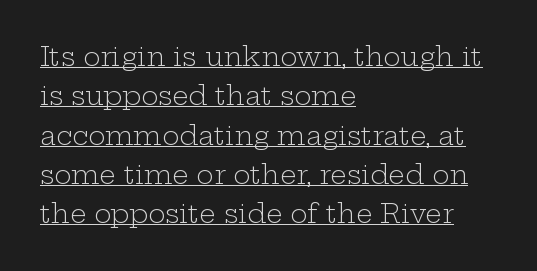
Layout note: lines flush left. The block of text has a typical density, with ordinary space between rows. In terms of letterspacing, this is plain default setting. The cut favours lightness, reaching ordinary text weight at its darkest.
